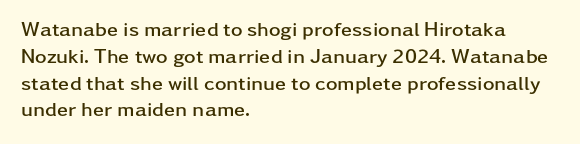
{"italic": "no", "bold": "yes", "underline": "no", "align": "left", "line_spacing": "normal", "line_spacing_ratio": 1.34, "letter_spacing": "normal", "letter_spacing_em": 0.0, "glyph_px": 20}
